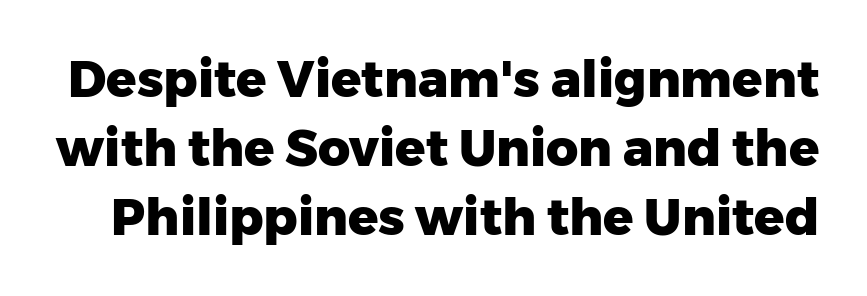
{"serif": "no", "italic": "no", "bold": "yes", "weight": "heavy", "width": "normal", "stroke_contrast": "low", "x_height": "medium", "monospaced": "no", "underline": "no", "line_spacing": "normal", "line_spacing_ratio": 1.38, "letter_spacing": "normal", "letter_spacing_em": 0.0, "glyph_px": 50}
